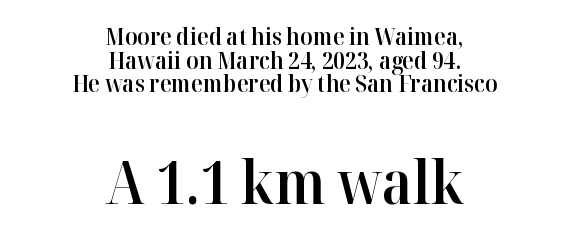
{"serif": "yes", "italic": "no", "bold": "semi", "weight": "semibold", "width": "normal", "stroke_contrast": "high", "x_height": "medium", "monospaced": "no", "underline": "no", "align": "center", "line_spacing": "tight", "line_spacing_ratio": 0.98, "letter_spacing": "normal", "letter_spacing_em": 0.0, "larger_block": "second", "size_ratio": 2.54, "glyph_px": 61}
